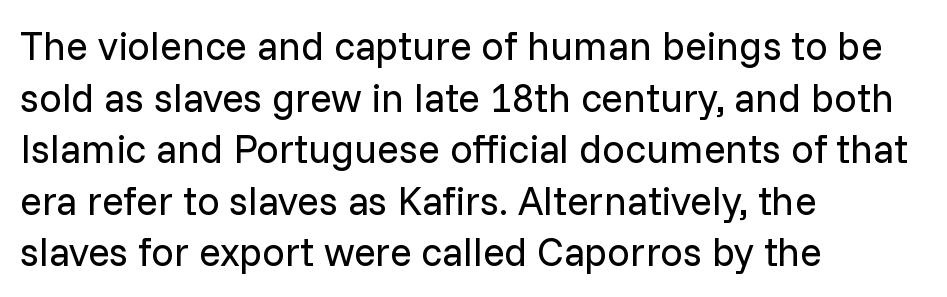
Type style note: lacks serifs. Regular leading. Upright lettering throughout. Which margin do the lines hug? The left one — the right edge is uneven.
